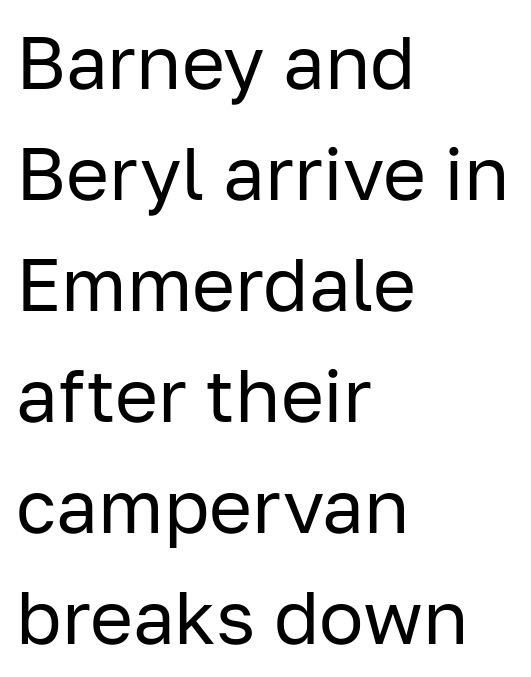
The image shows 74 px regular-weight sans-serif type, upright; set left-aligned, normal line spacing (1.5x), normal letter spacing, not underlined; low stroke contrast and a medium x-height.
